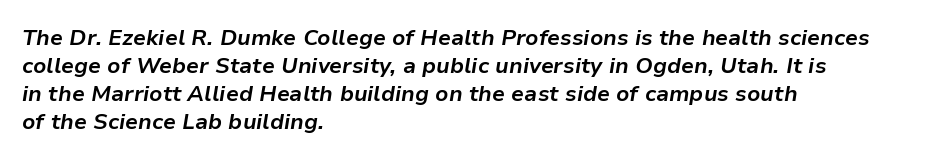
The image shows 22 px bold type, italic (leaning right); set left-aligned, normal line spacing (1.28x), normal letter spacing, not underlined.
